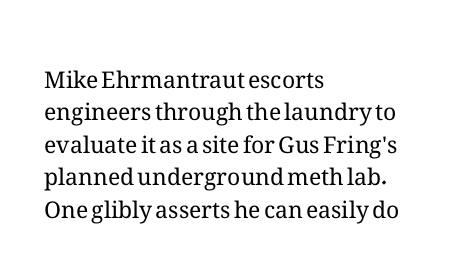
The tracking reads as untouched default to a designer's eye. Layout note: lines flush left. Students, observe: this is what conventionally led text looks like. Underline: absent.
